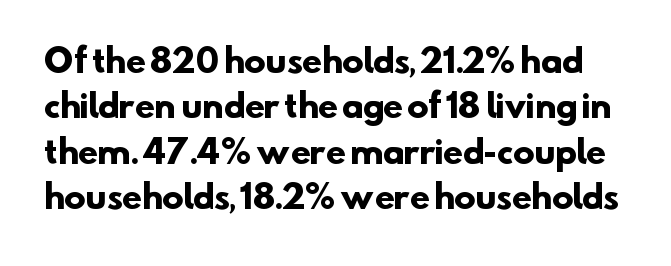
Q: Is the text bold? A: Yes.
Q: Is the typeface a serif or a sans-serif typeface? A: Sans-serif.
Q: Is the text underlined? A: No.
Q: Is the spacing between letters normal or unusually wide? A: Normal.
Q: Is the spacing between lines tight, normal or loose? A: Normal.
Q: Width (condensed, normal, or wide)? A: Normal.
Q: Stroke contrast? A: Low.
Q: x-height? A: Small.
Q: Monospaced? A: No.
